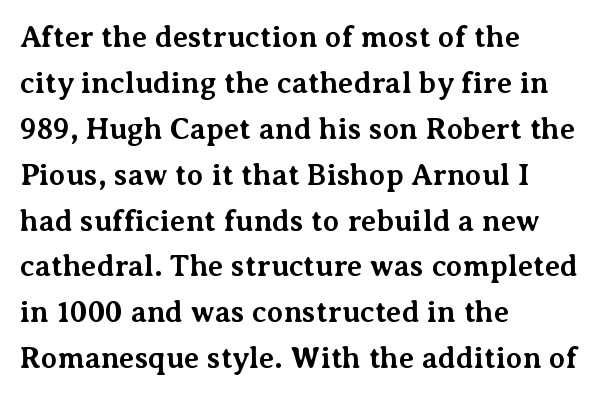
{"serif": "yes", "italic": "no", "bold": "yes", "weight": "bold", "width": "normal", "stroke_contrast": "medium", "x_height": "medium", "monospaced": "no", "underline": "no", "align": "left", "line_spacing": "normal", "line_spacing_ratio": 1.53, "letter_spacing": "normal", "letter_spacing_em": 0.0, "glyph_px": 30}
